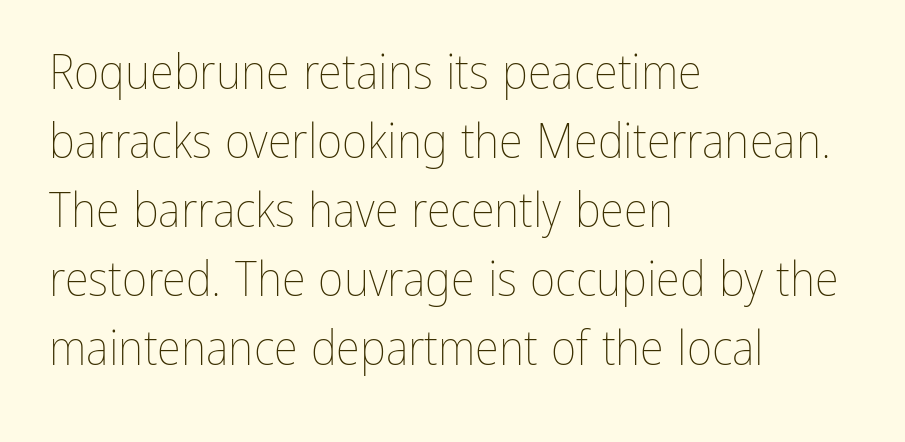
{"italic": "no", "bold": "no", "weight": "thin", "width": "condensed", "stroke_contrast": "low", "x_height": "medium", "monospaced": "no", "underline": "no", "align": "left", "line_spacing": "normal", "line_spacing_ratio": 1.41, "letter_spacing": "normal", "letter_spacing_em": 0.0, "glyph_px": 49}
